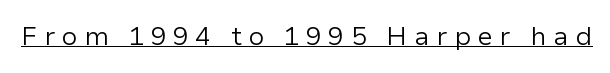
{"italic": "no", "bold": "no", "underline": "yes", "letter_spacing": "wide", "letter_spacing_em": 0.25, "glyph_px": 26}
